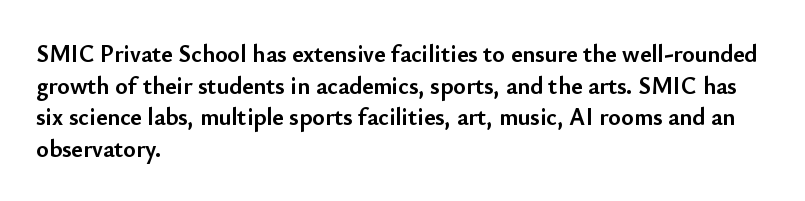
{"italic": "no", "bold": "yes", "underline": "no", "align": "left", "line_spacing": "normal", "line_spacing_ratio": 1.32, "letter_spacing": "normal", "letter_spacing_em": 0.0, "glyph_px": 24}
